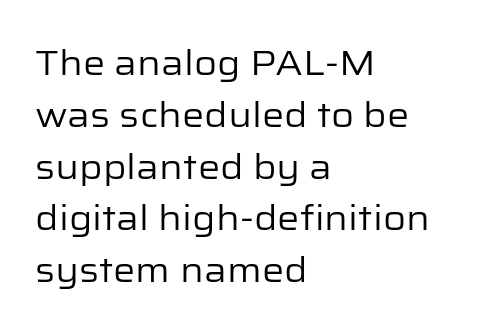
Q: Is the text bold? A: No.
Q: Is the text italic (slanted)? A: No, it is upright.
Q: Is the typeface a serif or a sans-serif typeface? A: Sans-serif.
Q: Is the text underlined? A: No.
Q: How is the paragraph aligned? A: Left-aligned.
Q: Is the spacing between letters normal or unusually wide? A: Normal.
Q: Is the spacing between lines tight, normal or loose? A: Normal.
Q: Width (condensed, normal, or wide)? A: Normal.
Q: Stroke contrast? A: Low.
Q: x-height? A: Medium.
Q: Monospaced? A: No.
